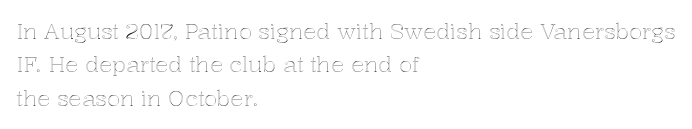
Q: Is the text italic (slanted)? A: No, it is upright.
Q: Is the text underlined? A: No.
Q: How is the paragraph aligned? A: Left-aligned.
Q: Is the spacing between letters normal or unusually wide? A: Normal.
Q: Is the spacing between lines tight, normal or loose? A: Normal.
